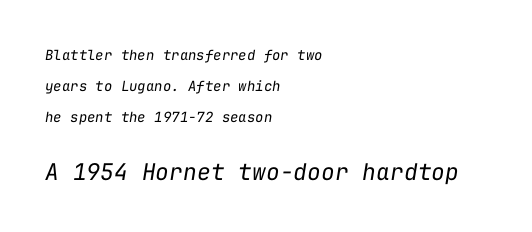
The image shows 23 px text type, italic (leaning right); set left-aligned, loose line spacing (2.2x), normal letter spacing, not underlined; the second (bottom) block is 1.64x larger.
